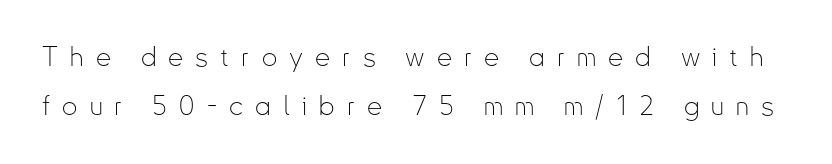
The image shows 27 px text type, upright; set line spacing 1.82x, unusually wide letter spacing (+0.45 em), not underlined.
